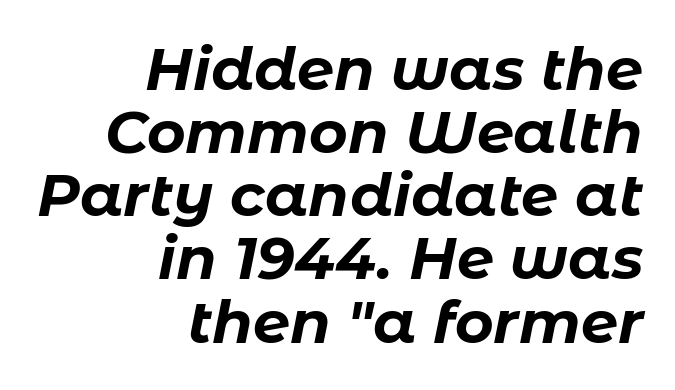
The image shows 59 px bold type, italic (leaning right); set right-aligned, tight line spacing (1.07x), normal letter spacing, not underlined; low stroke contrast and a medium x-height.
